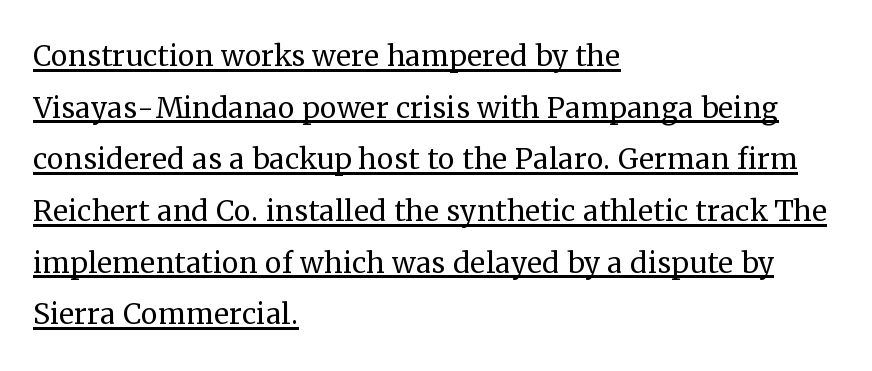
{"serif": "yes", "italic": "no", "bold": "no", "weight": "regular", "width": "normal", "stroke_contrast": "medium", "x_height": "medium", "monospaced": "no", "underline": "yes", "align": "left", "line_spacing": "normal", "line_spacing_ratio": 1.36, "letter_spacing": "normal", "letter_spacing_em": 0.0, "glyph_px": 38}
